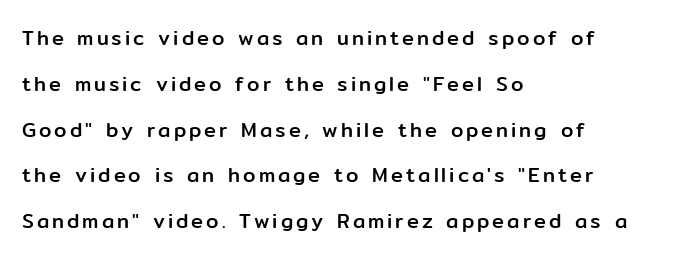
The image shows 20 px text type, upright; set left-aligned, loose line spacing (2.29x), not underlined.
